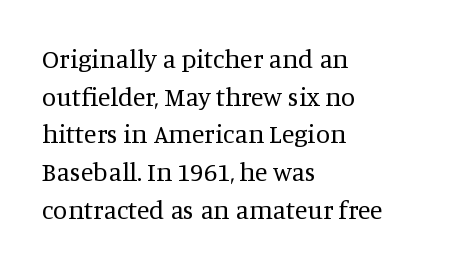
The image shows 26 px text type, upright; set left-aligned, normal line spacing (1.45x), normal letter spacing, not underlined.
